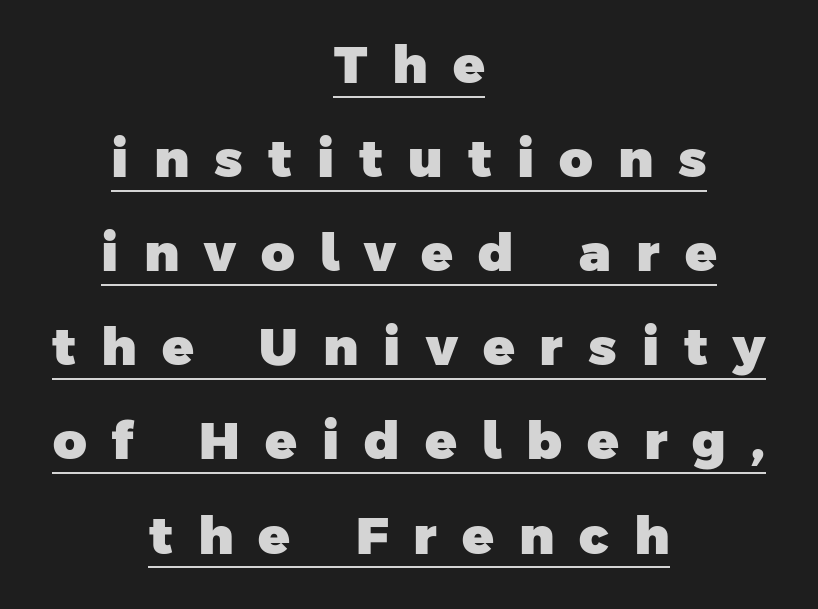
The rendering uses a bold face; every stroke is thick and dark. Does the type have serifs? No, each stem ends abruptly. Compared with typical body copy, the letter spacing here is much looser. Does a line run under the words? Yes, clearly. This rendering uses center alignment, leaving both contours irregular but symmetric. Here the designer chose a conventional face with non-uniform glyph widths.
